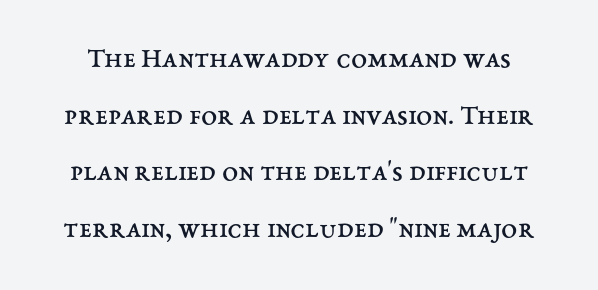
{"italic": "no", "bold": "no", "weight": "regular", "width": "normal", "stroke_contrast": "medium", "x_height": "medium", "monospaced": "no", "underline": "no", "line_spacing": "loose", "line_spacing_ratio": 1.95, "letter_spacing": "normal", "letter_spacing_em": 0.0, "glyph_px": 29}
